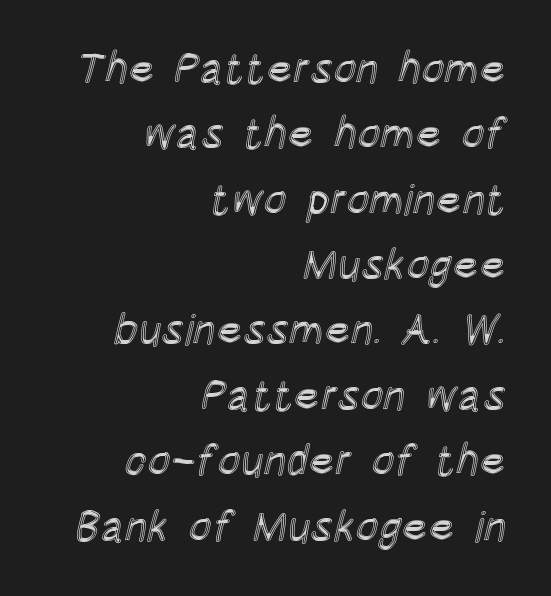
The image shows 43 px condensed type; set right-aligned, normal line spacing (1.52x), normal letter spacing, not underlined; a large x-height.
